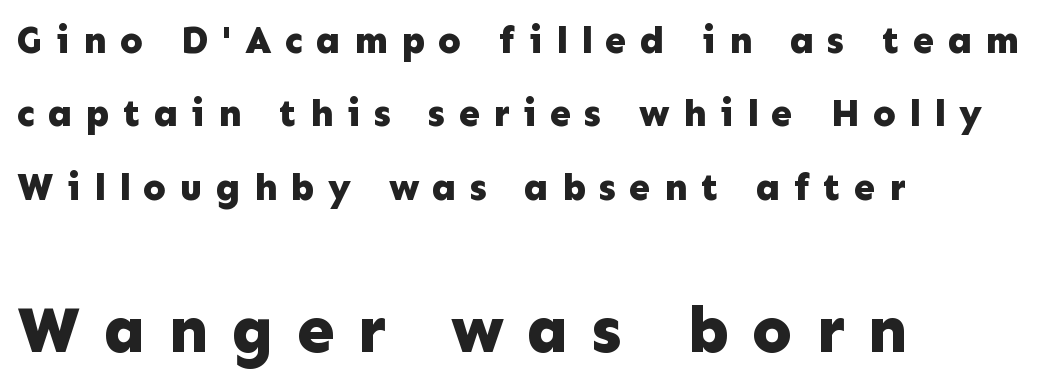
{"serif": "no", "italic": "no", "bold": "yes", "weight": "bold", "width": "normal", "stroke_contrast": "low", "x_height": "medium", "monospaced": "no", "underline": "no", "align": "left", "line_spacing": "loose", "line_spacing_ratio": 1.93, "letter_spacing": "wide", "letter_spacing_em": 0.35, "larger_block": "second", "size_ratio": 1.74, "glyph_px": 66}
